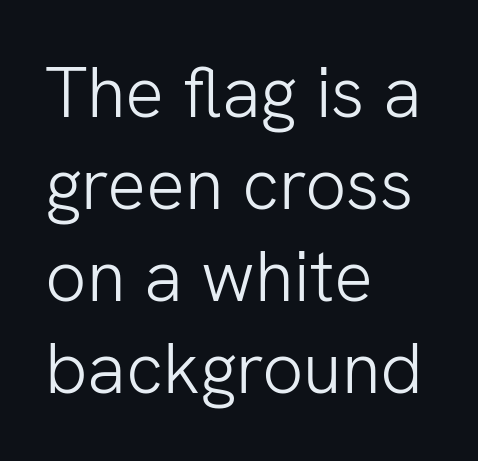
Characters follow at the spacing the type designer built in. If you drew a ruler down the left edge, every line would touch it. Here the designer chose a conventional face with non-uniform glyph widths. This is not heavy type; no bold has been used.
